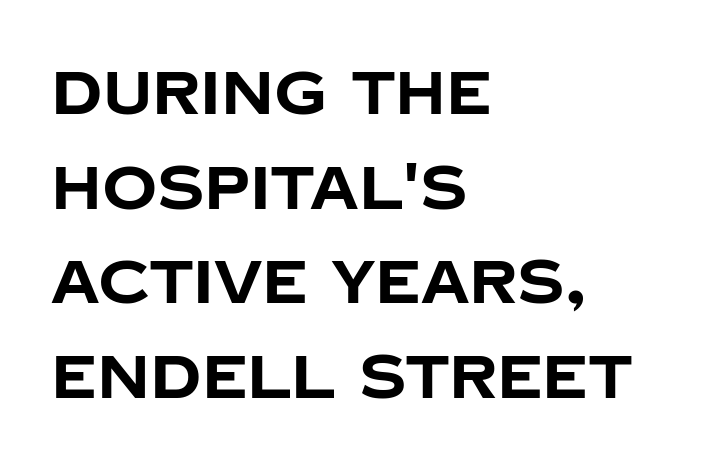
Beneath every word, the page is bare. Leftover space on each line is placed entirely after the last word. Regular leading. Serif or sans? Sans — the stroke terminals are bare. Each glyph is drawn with heavy, bold strokes.
